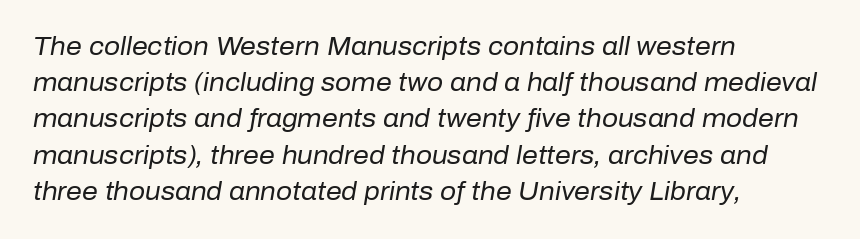
Slant detected: the letters are inclined. Successive baselines arrive at the customary interval. Underline: absent. These lines keep a tight, regular rhythm from letter to letter.
